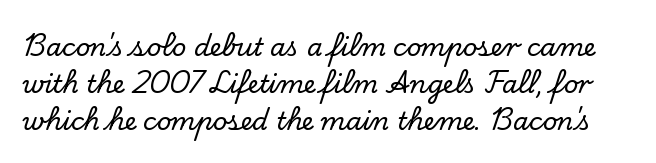
Q: Is the text italic (slanted)? A: Yes.
Q: Is the text underlined? A: No.
Q: Is the spacing between letters normal or unusually wide? A: Normal.
Q: Is the spacing between lines tight, normal or loose? A: Normal.
